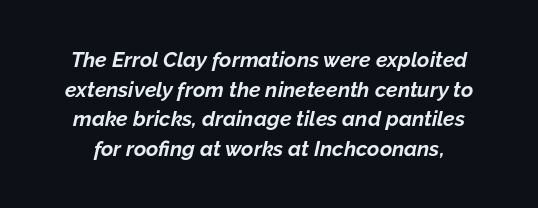
The lines sit at an ordinary, default distance from one another. Heavy, bold letterforms. The string is rendered with underlining switched off. These lines were composed using italics. Nobody touched the tracking dial on this one.
